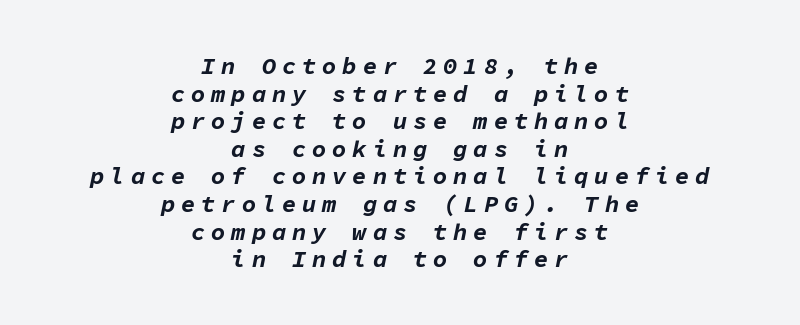
The image shows 24 px bold type, italic (leaning right); set centered, tight line spacing (1.15x), unusually wide letter spacing (+0.24 em), not underlined.
